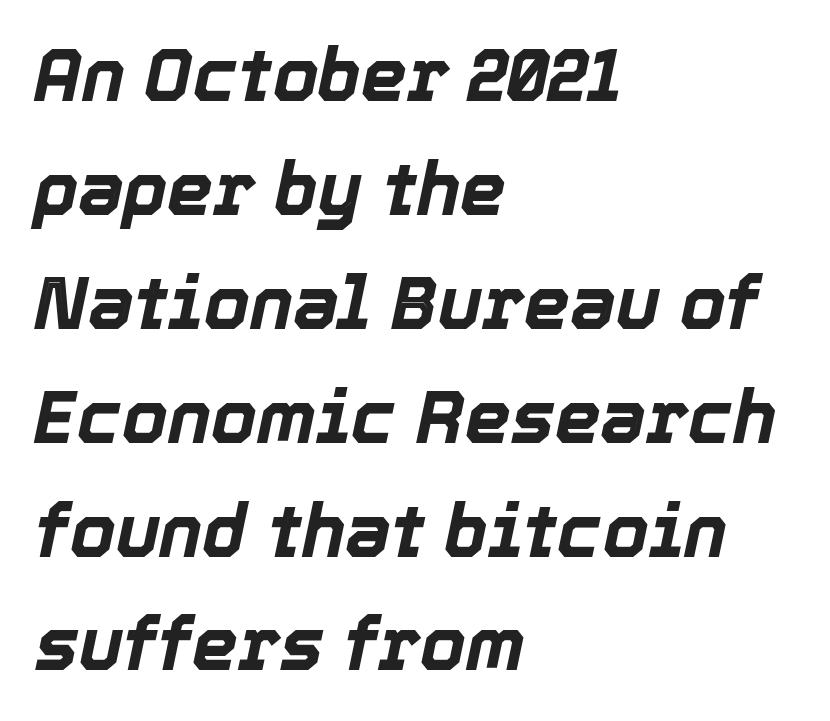
Horizontally, the lines are justified to the leading edge only. In terms of leading, this rendering sits right in the middle. Glance below the letters and you will spot only blank space. Looks like regular typesetting: each glyph gets only the width it needs.
